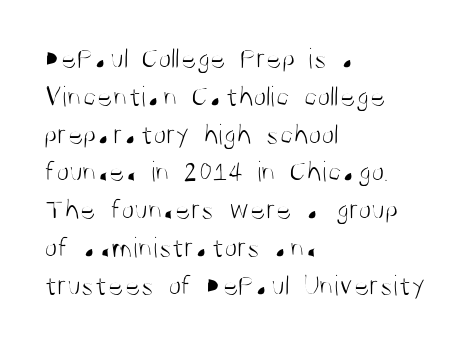
Check where the strokes stop: nothing finishes them off — pure sans. Rendered with straight, roman letterforms. Which margin do the lines hug? The left one — the right edge is uneven. Tracking value appears to be zero — textbook default spacing.
